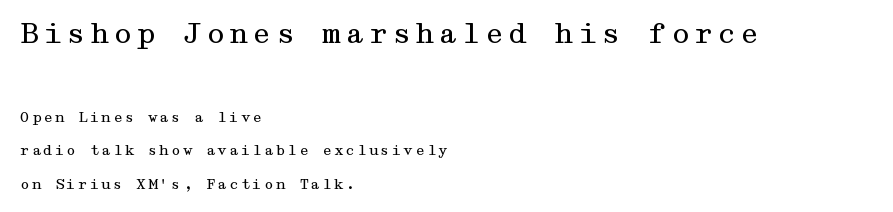
The image shows 28 px regular-weight, wide serif type, upright; set left-aligned, loose line spacing (2.4x), not underlined; the first (top) block is 2.0x larger; medium stroke contrast and a medium x-height.
